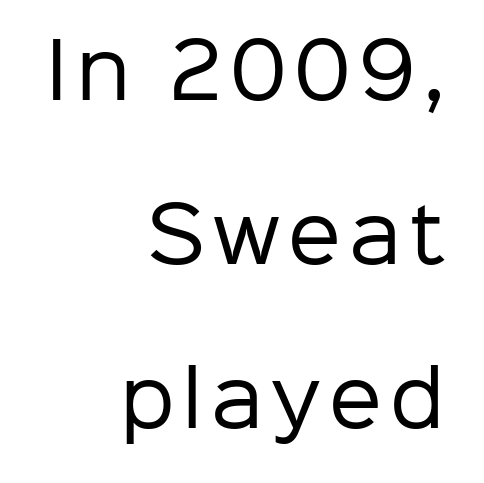
Q: Is the text bold? A: No.
Q: Is the text italic (slanted)? A: No, it is upright.
Q: Is the typeface a serif or a sans-serif typeface? A: Sans-serif.
Q: Is the text underlined? A: No.
Q: How is the paragraph aligned? A: Right-aligned.
Q: Is the spacing between lines tight, normal or loose? A: Loose.
Q: Width (condensed, normal, or wide)? A: Normal.
Q: Stroke contrast? A: Low.
Q: x-height? A: Medium.
Q: Monospaced? A: No.
